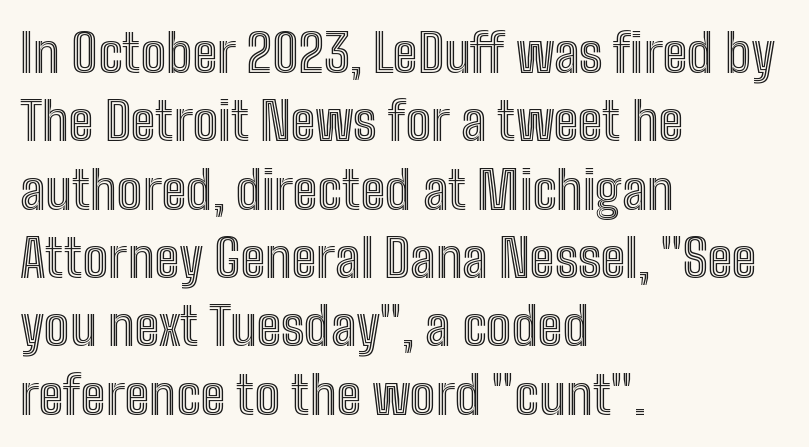
The foot of each line stays bare and open. The rendering uses natural spacing where letterforms have individual widths. This sample uses an upright cut, with every glyph sitting square on the baseline. Layout note: lines flush left. Successive baselines arrive at the customary interval. Default kerning and tracking; the words read as compact shapes.
